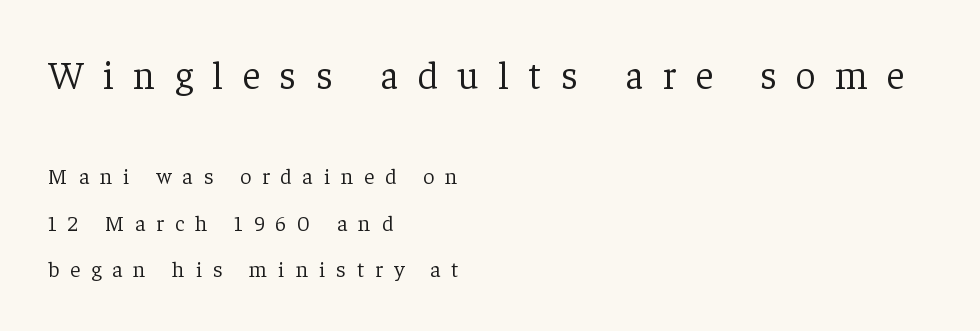
The image shows 39 px light serif type, upright; set left-aligned, loose line spacing (2.11x), unusually wide letter spacing (+0.5 em), not underlined; the first (top) block is 1.77x larger; low stroke contrast and a medium x-height.
